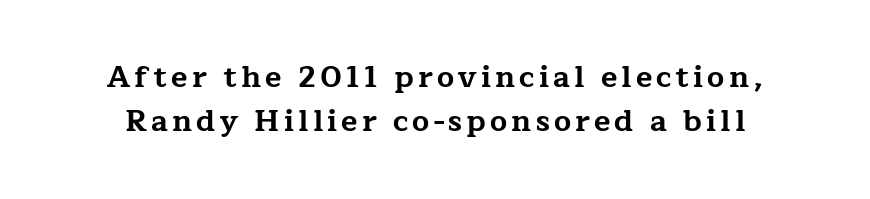
The lettering stays uniformly vertical, giving the passage a roman look. The letters are bold, with thick, heavy strokes. The rows are spaced the way most documents space them. The string is rendered with underlining switched off.
